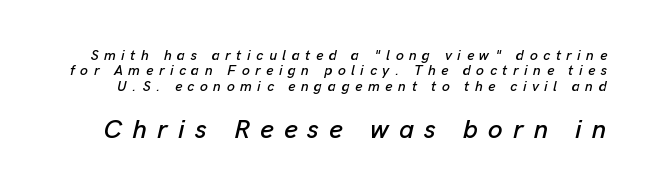
Q: Is the text italic (slanted)? A: Yes, it leans right by about 13 degrees.
Q: Is the text underlined? A: No.
Q: Is the spacing between letters normal or unusually wide? A: Unusually wide.
Q: Is the spacing between lines tight, normal or loose? A: Tight.
Q: Which block of text is set in a larger size, the first (top) or the second (bottom)? A: The second (bottom) one.
